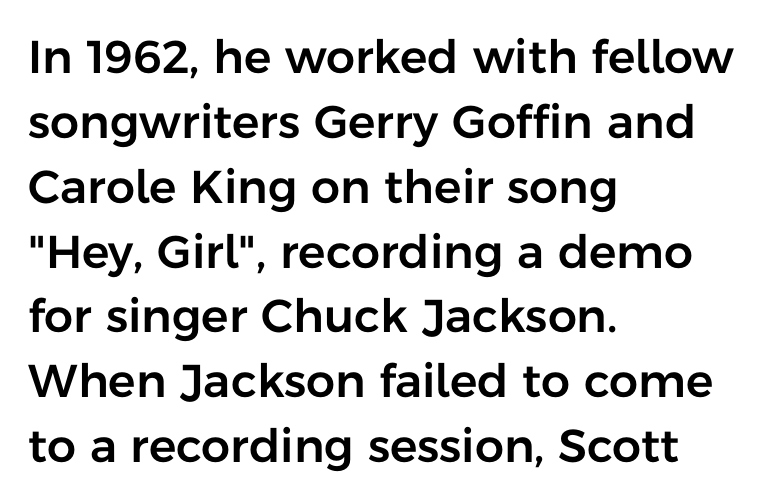
{"serif": "no", "italic": "no", "width": "normal", "stroke_contrast": "low", "x_height": "medium", "monospaced": "no", "underline": "no", "align": "left", "line_spacing": "normal", "line_spacing_ratio": 1.41, "letter_spacing": "normal", "letter_spacing_em": 0.0, "glyph_px": 46}
